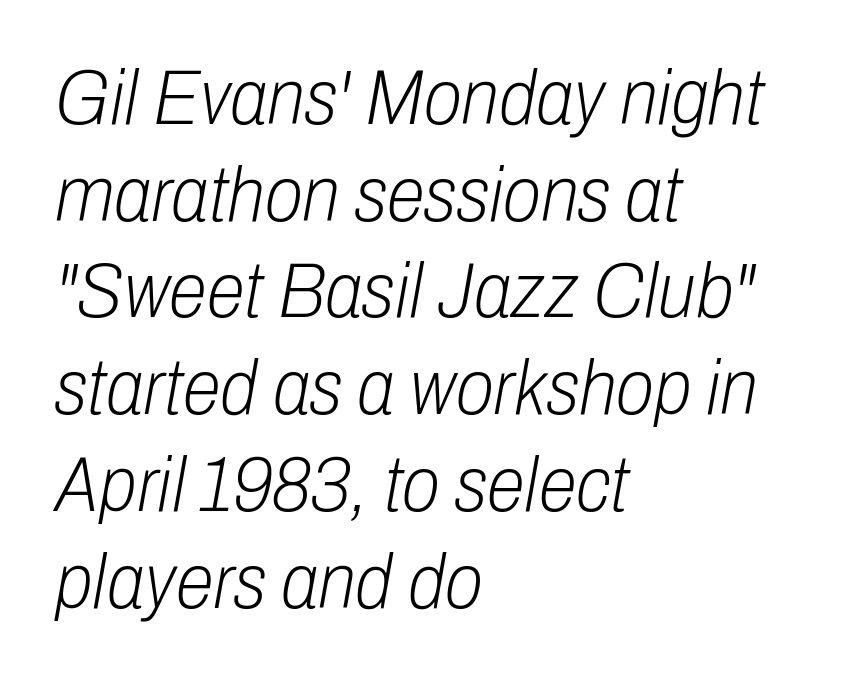
Q: Is the text bold? A: No.
Q: Is the text italic (slanted)? A: Yes, it leans right by about 10 degrees.
Q: Is the text underlined? A: No.
Q: How is the paragraph aligned? A: Left-aligned.
Q: Is the spacing between letters normal or unusually wide? A: Normal.
Q: Width (condensed, normal, or wide)? A: Condensed.
Q: Stroke contrast? A: Low.
Q: x-height? A: Medium.
Q: Monospaced? A: No.
